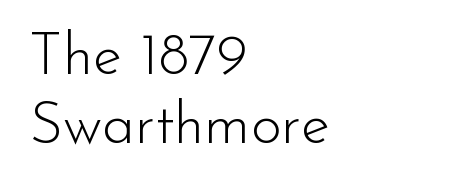
{"serif": "no", "italic": "no", "bold": "no", "weight": "light", "width": "normal", "stroke_contrast": "low", "x_height": "small", "monospaced": "no", "underline": "no", "align": "left", "line_spacing_ratio": 1.17, "letter_spacing": "normal", "letter_spacing_em": 0.0, "glyph_px": 59}
